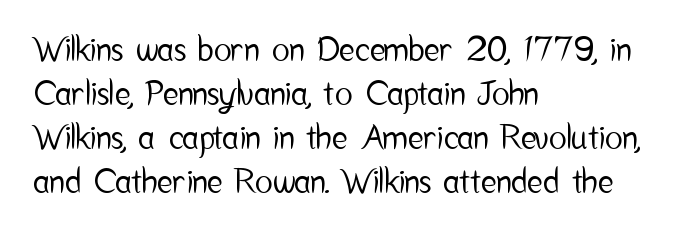
Q: Is the text italic (slanted)? A: No, it is upright.
Q: Is the typeface a serif or a sans-serif typeface? A: Sans-serif.
Q: Is the text underlined? A: No.
Q: How is the paragraph aligned? A: Left-aligned.
Q: Is the spacing between letters normal or unusually wide? A: Normal.
Q: Is the spacing between lines tight, normal or loose? A: Normal.
Q: Width (condensed, normal, or wide)? A: Condensed.
Q: Stroke contrast? A: Low.
Q: x-height? A: Medium.
Q: Monospaced? A: No.
